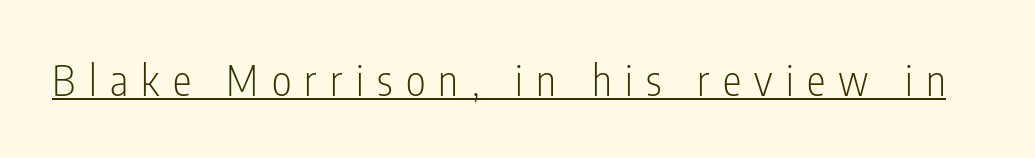
{"serif": "no", "italic": "no", "bold": "no", "weight": "light", "width": "condensed", "stroke_contrast": "low", "x_height": "medium", "monospaced": "no", "underline": "yes", "letter_spacing": "wide", "letter_spacing_em": 0.32, "glyph_px": 42}
